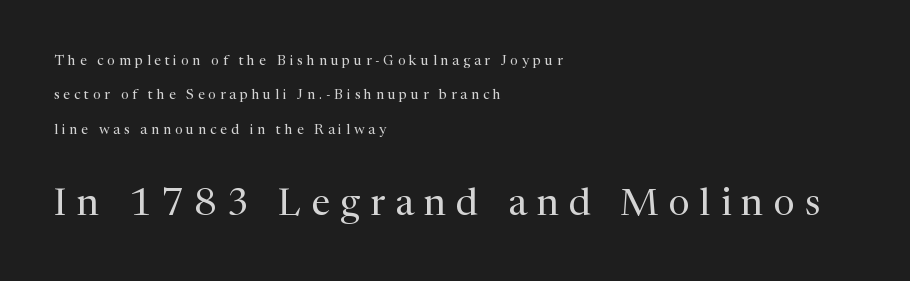
Q: Is the text bold? A: No.
Q: Is the text italic (slanted)? A: No, it is upright.
Q: Is the typeface a serif or a sans-serif typeface? A: Serif.
Q: Is the text underlined? A: No.
Q: How is the paragraph aligned? A: Left-aligned.
Q: Is the spacing between letters normal or unusually wide? A: Unusually wide.
Q: Is the spacing between lines tight, normal or loose? A: Loose.
Q: Which block of text is set in a larger size, the first (top) or the second (bottom)? A: The second (bottom) one.
Q: Width (condensed, normal, or wide)? A: Normal.
Q: Stroke contrast? A: Medium.
Q: x-height? A: Medium.
Q: Monospaced? A: No.
